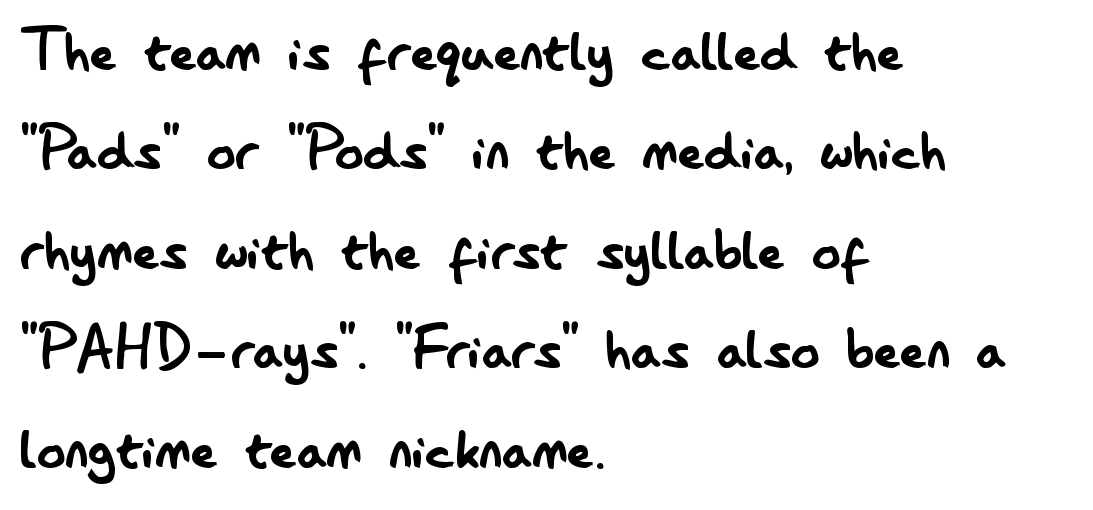
{"serif": "no", "italic": "no", "bold": "no", "weight": "regular", "width": "condensed", "stroke_contrast": "low", "x_height": "small", "monospaced": "no", "underline": "no", "align": "left", "line_spacing": "normal", "line_spacing_ratio": 1.4, "letter_spacing": "normal", "letter_spacing_em": 0.0, "glyph_px": 71}
